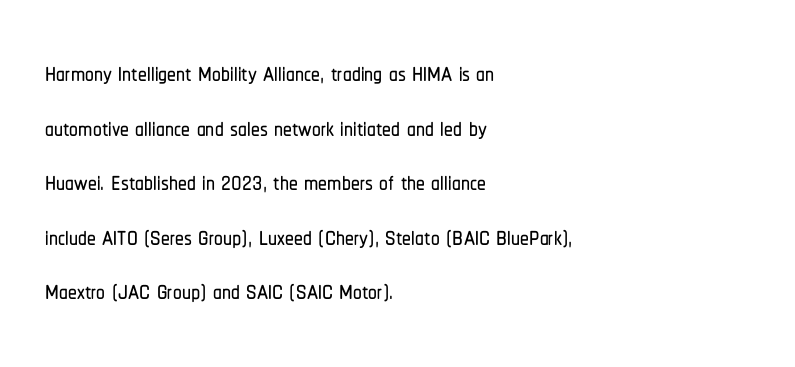
The image shows 35 px condensed sans-serif type, upright; set left-aligned, normal line spacing (1.56x), normal letter spacing, not underlined; low stroke contrast and a medium x-height.
